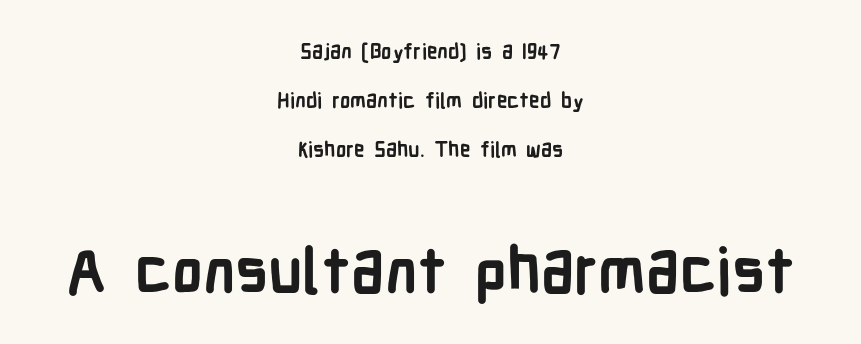
Q: Is the text bold? A: Yes.
Q: Is the text italic (slanted)? A: No, it is upright.
Q: Is the typeface a serif or a sans-serif typeface? A: Sans-serif.
Q: Is the text underlined? A: No.
Q: How is the paragraph aligned? A: Centered.
Q: Is the spacing between letters normal or unusually wide? A: Normal.
Q: Is the spacing between lines tight, normal or loose? A: Loose.
Q: Which block of text is set in a larger size, the first (top) or the second (bottom)? A: The second (bottom) one.
Q: Width (condensed, normal, or wide)? A: Condensed.
Q: Stroke contrast? A: Low.
Q: x-height? A: Medium.
Q: Monospaced? A: No.
